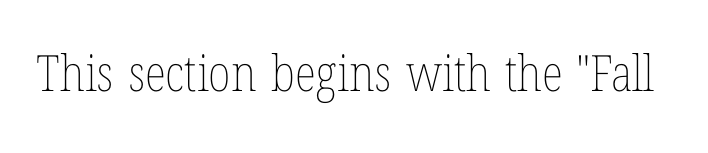
Q: Is the text bold? A: No.
Q: Is the text italic (slanted)? A: No, it is upright.
Q: Is the text underlined? A: No.
Q: Is the spacing between letters normal or unusually wide? A: Normal.
Q: Width (condensed, normal, or wide)? A: Condensed.
Q: Stroke contrast? A: Low.
Q: x-height? A: Medium.
Q: Monospaced? A: No.
